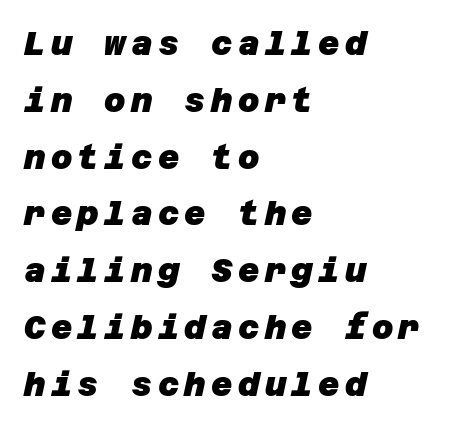
Q: Is the text bold? A: Yes.
Q: Is the typeface a serif or a sans-serif typeface? A: Sans-serif.
Q: Is the text underlined? A: No.
Q: How is the paragraph aligned? A: Left-aligned.
Q: Width (condensed, normal, or wide)? A: Normal.
Q: Stroke contrast? A: Low.
Q: x-height? A: Large.
